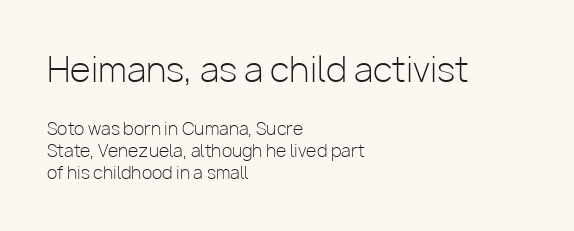
The image shows 34 px light sans-serif type, upright; set left-aligned, normal line spacing (1.27x), normal letter spacing, not underlined; the first (top) block is 2.0x larger; low stroke contrast and a medium x-height.
